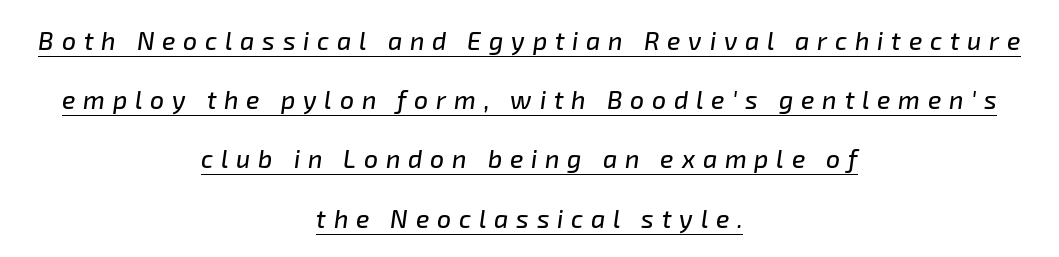
Does the leading feel generous? Absolutely, it's lavish. The face used here has a pronounced slope to its letters. The tracking jumps out immediately: characters are airy and widely separated. Compared with a flush-left layout, this one balances lines on the center instead. Has an underline been added? It has.
